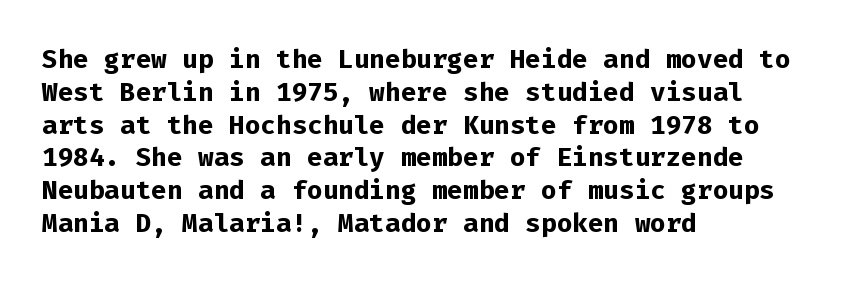
Reading down the column, the eye jumps a familiar distance to each next line. The passage shown is not underscored anywhere. Its strokes are broad and dark, the hallmark of bold type. Quick note: not italic, upright. Observe the ordinary spacing: letters are neighbours, not strangers. Line beginnings align vertically; line endings do not.
